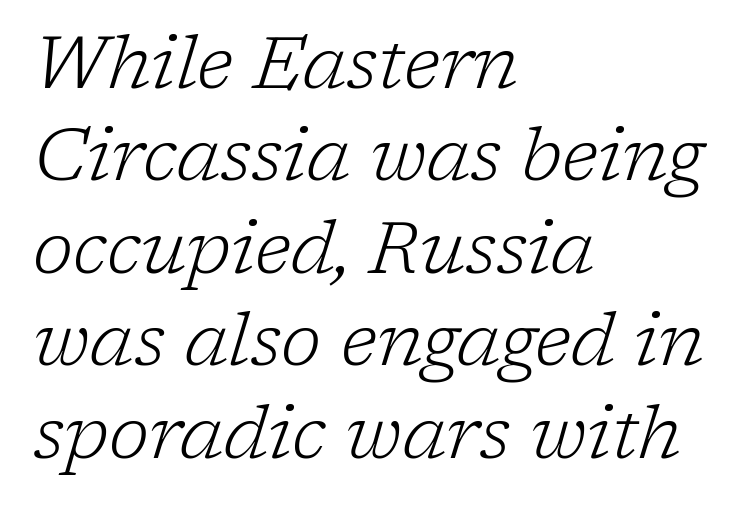
The image shows 74 px light serif type, italic (leaning right); set left-aligned, normal line spacing (1.25x), normal letter spacing, not underlined; low stroke contrast and a medium x-height.
